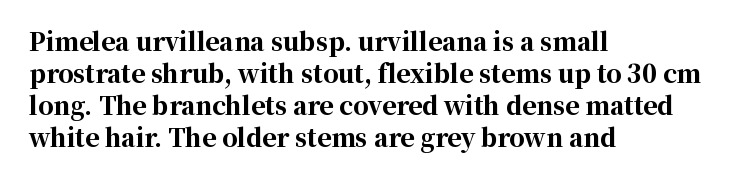
The image shows 24 px bold type, upright; set left-aligned, normal line spacing (1.34x), normal letter spacing, not underlined.
